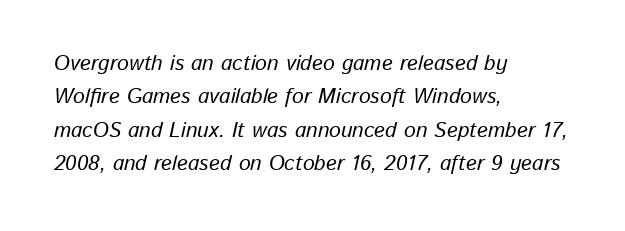
{"italic": "yes", "lean": "right", "slant_degrees": 13, "underline": "no", "align": "left", "line_spacing": "normal", "line_spacing_ratio": 1.59, "letter_spacing": "normal", "letter_spacing_em": 0.0, "glyph_px": 21}
